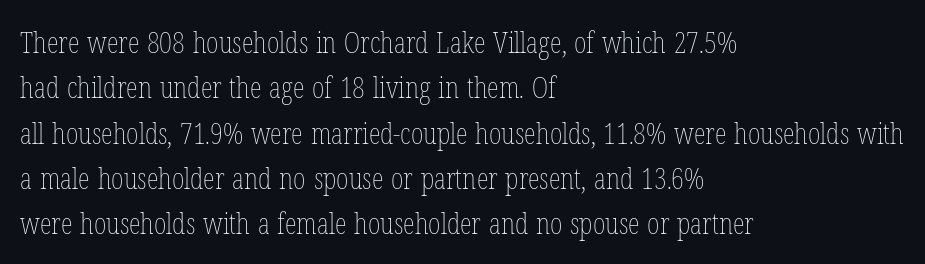
The type is set solid horizontally, with unmodified tracking. The lines in this sample share a left origin and differ only in where they stop. Ordinary non-slanted type is in use. Lines of text with bare space underneath. On a weight scale, this lands at 450 or below.
